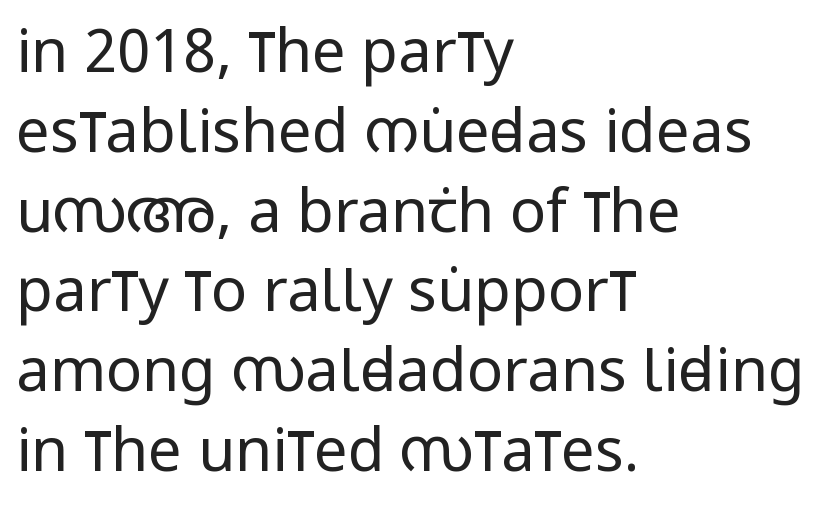
{"serif": "no", "italic": "no", "bold": "no", "weight": "regular", "width": "condensed", "stroke_contrast": "low", "x_height": "large", "monospaced": "no", "underline": "no", "align": "left", "line_spacing": "normal", "line_spacing_ratio": 1.33, "letter_spacing": "normal", "letter_spacing_em": 0.0, "glyph_px": 60}
